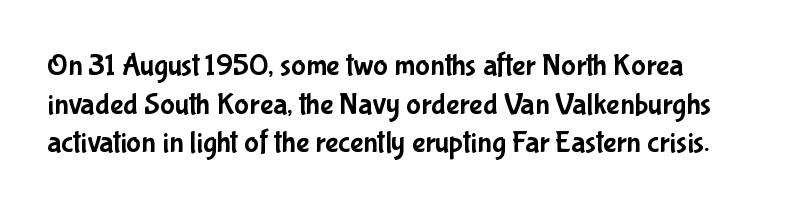
Observe the ordinary spacing: letters are neighbours, not strangers. Check under the words: just untouched page. Rows of type keep a routine distance in the vertical direction. Stroke terminals: plain, sans-serif. Character widths vary here, with narrow letters taking less room than wide ones.
